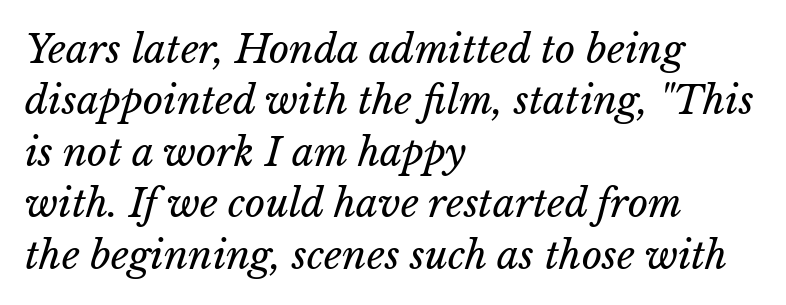
Q: Is the text bold? A: No.
Q: Is the text italic (slanted)? A: Yes, it leans right by about 15 degrees.
Q: Is the text underlined? A: No.
Q: How is the paragraph aligned? A: Left-aligned.
Q: Is the spacing between letters normal or unusually wide? A: Normal.
Q: Is the spacing between lines tight, normal or loose? A: Normal.
Q: Width (condensed, normal, or wide)? A: Normal.
Q: Stroke contrast? A: Low.
Q: x-height? A: Medium.
Q: Monospaced? A: No.
